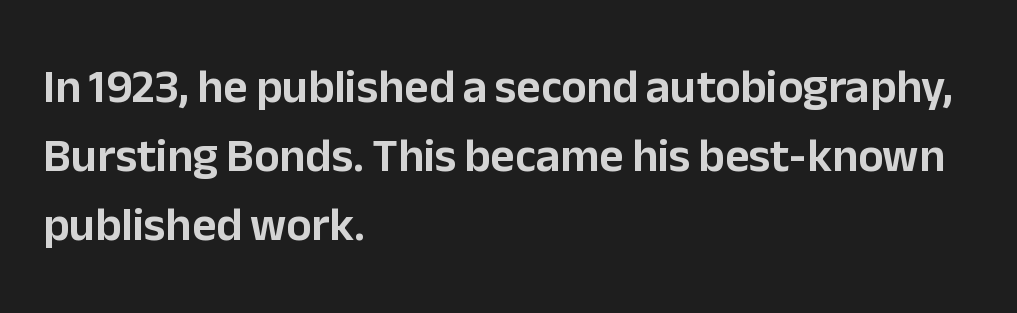
{"serif": "no", "italic": "no", "width": "normal", "stroke_contrast": "low", "x_height": "medium", "monospaced": "no", "underline": "no", "align": "left", "line_spacing": "normal", "line_spacing_ratio": 1.47, "letter_spacing": "normal", "letter_spacing_em": 0.0, "glyph_px": 47}
